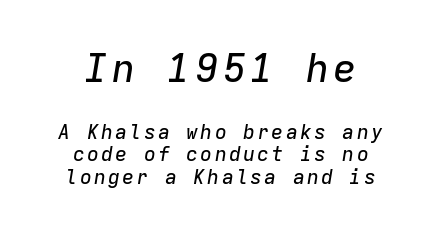
The image shows 39 px text type, italic (leaning right), monospaced; set centered, tight line spacing (1.12x), not underlined; the first (top) block is 1.95x larger; low stroke contrast and a medium x-height.
